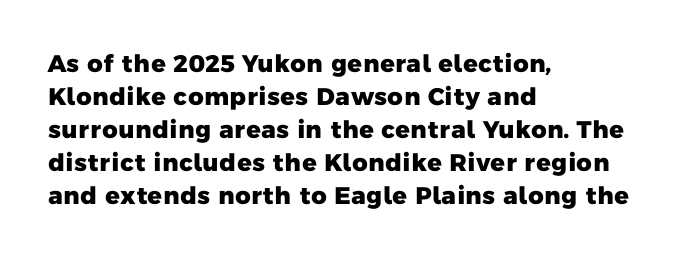
Q: Is the text bold? A: Yes.
Q: Is the text underlined? A: No.
Q: How is the paragraph aligned? A: Left-aligned.
Q: Is the spacing between letters normal or unusually wide? A: Normal.
Q: Is the spacing between lines tight, normal or loose? A: Normal.
